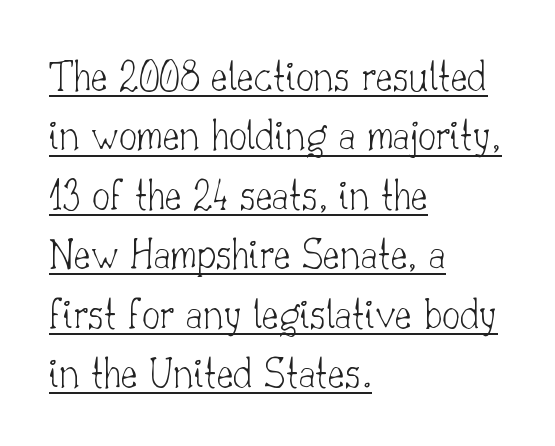
Q: Is the text bold? A: No.
Q: Is the text italic (slanted)? A: No, it is upright.
Q: Is the typeface a serif or a sans-serif typeface? A: Serif.
Q: Is the text underlined? A: Yes.
Q: How is the paragraph aligned? A: Left-aligned.
Q: Is the spacing between letters normal or unusually wide? A: Normal.
Q: Is the spacing between lines tight, normal or loose? A: Normal.
Q: Width (condensed, normal, or wide)? A: Normal.
Q: Stroke contrast? A: Low.
Q: x-height? A: Small.
Q: Monospaced? A: No.
